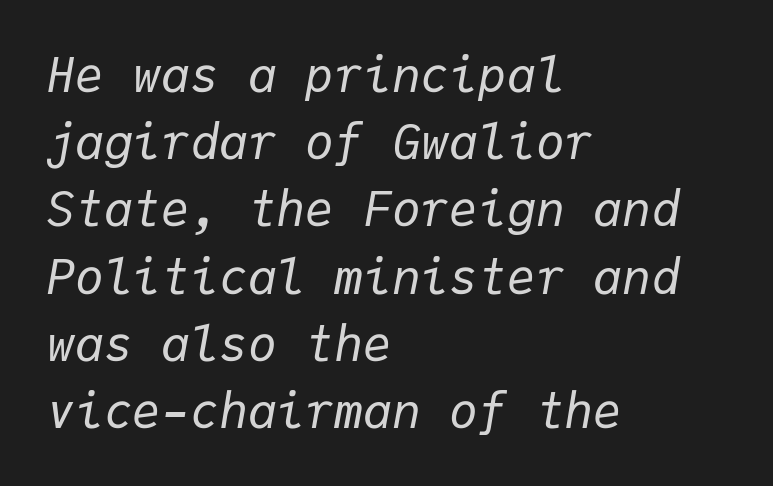
The image shows 48 px regular-weight type, italic (leaning right), monospaced; set left-aligned, normal line spacing (1.4x), normal letter spacing, not underlined; low stroke contrast and a medium x-height.
